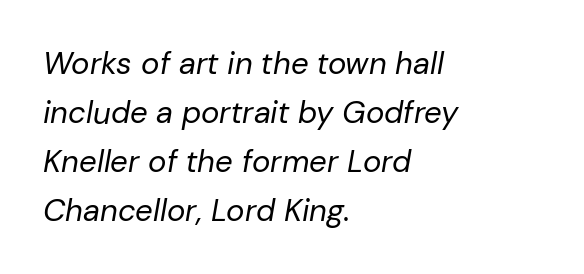
Q: Is the text bold? A: No.
Q: Is the text italic (slanted)? A: Yes, it leans right by about 10 degrees.
Q: Is the text underlined? A: No.
Q: How is the paragraph aligned? A: Left-aligned.
Q: Is the spacing between letters normal or unusually wide? A: Normal.
Q: Is the spacing between lines tight, normal or loose? A: Normal.
Q: Width (condensed, normal, or wide)? A: Normal.
Q: Stroke contrast? A: Low.
Q: x-height? A: Medium.
Q: Monospaced? A: No.
